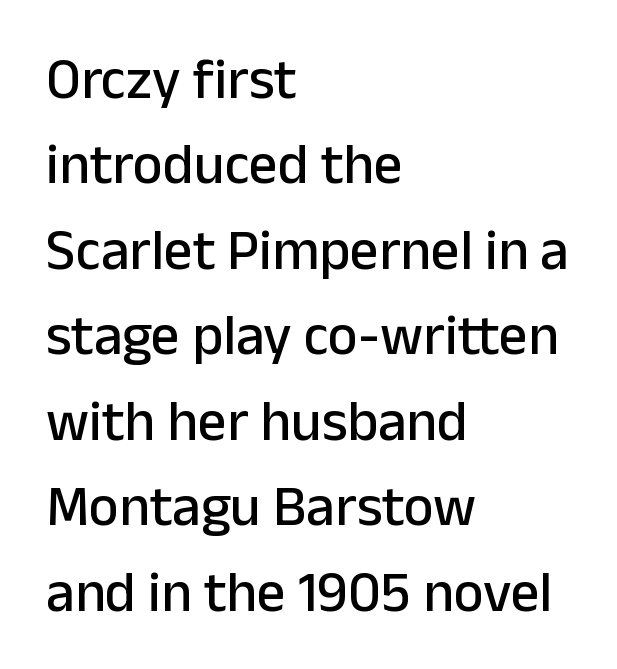
Q: Is the text italic (slanted)? A: No, it is upright.
Q: Is the typeface a serif or a sans-serif typeface? A: Sans-serif.
Q: Is the text underlined? A: No.
Q: How is the paragraph aligned? A: Left-aligned.
Q: Is the spacing between letters normal or unusually wide? A: Normal.
Q: Is the spacing between lines tight, normal or loose? A: Normal.
Q: Width (condensed, normal, or wide)? A: Normal.
Q: Stroke contrast? A: Low.
Q: x-height? A: Medium.
Q: Monospaced? A: No.
